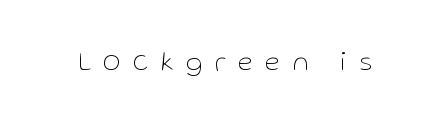
{"italic": "no", "bold": "no", "underline": "no", "letter_spacing": "wide", "letter_spacing_em": 0.47, "glyph_px": 27}
